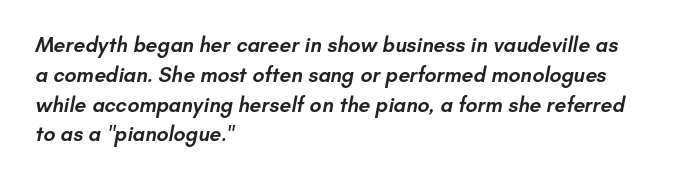
If you drew a ruler down the left edge, every line would touch it. Quick note: underline off. Strokes here are thickened, but only to semibold level. What's the leading like? Ordinary, nothing unusual.
